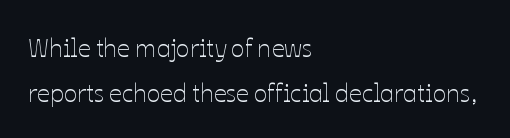
Q: Is the text bold? A: No.
Q: Is the text italic (slanted)? A: No, it is upright.
Q: Is the text underlined? A: No.
Q: How is the paragraph aligned? A: Left-aligned.
Q: Is the spacing between letters normal or unusually wide? A: Normal.
